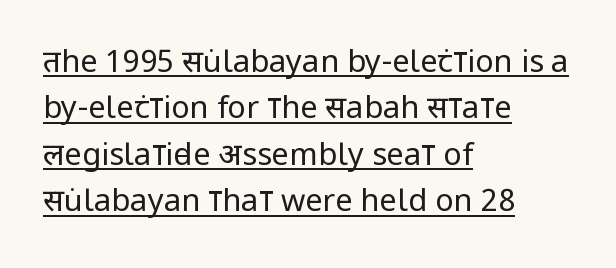
The image shows 31 px regular-weight, condensed sans-serif type, upright; set left-aligned, normal line spacing (1.5x), normal letter spacing, underlined; low stroke contrast and a large x-height.
